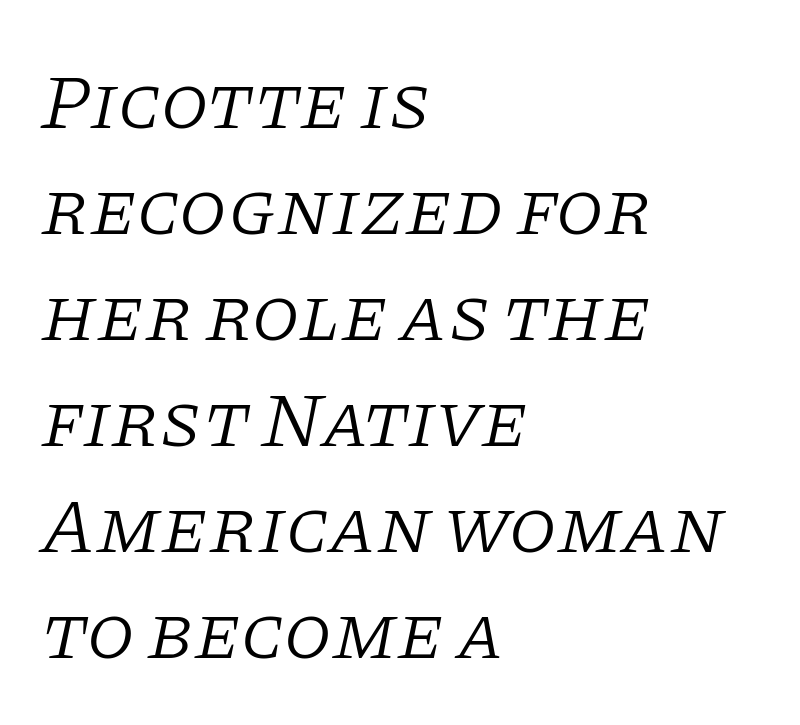
{"serif": "yes", "italic": "yes", "lean": "right", "slant_degrees": 11, "bold": "no", "weight": "light", "width": "normal", "stroke_contrast": "low", "x_height": "large", "monospaced": "no", "underline": "no", "align": "left", "line_spacing": "normal", "line_spacing_ratio": 1.36, "letter_spacing": "normal", "letter_spacing_em": 0.0, "glyph_px": 78}
